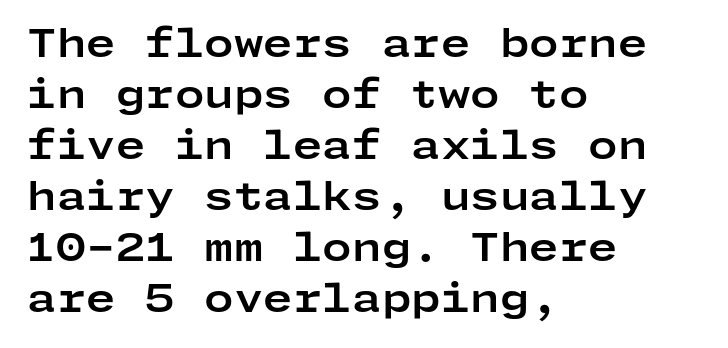
Q: Is the text bold? A: Yes.
Q: Is the text italic (slanted)? A: No, it is upright.
Q: Is the typeface a serif or a sans-serif typeface? A: Sans-serif.
Q: Is the text underlined? A: No.
Q: How is the paragraph aligned? A: Left-aligned.
Q: Is the spacing between letters normal or unusually wide? A: Normal.
Q: Is the spacing between lines tight, normal or loose? A: Normal.
Q: Width (condensed, normal, or wide)? A: Wide.
Q: Stroke contrast? A: Low.
Q: x-height? A: Medium.
